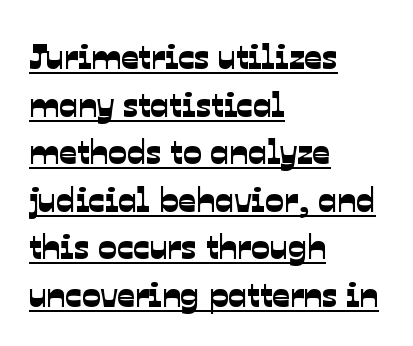
The passage shown is underscored from start to finish. The type family on display is of the sans-serif kind. Tracking here is standard; glyphs follow each other at the usual distance. These lines are set flush left with a ragged right edge.
